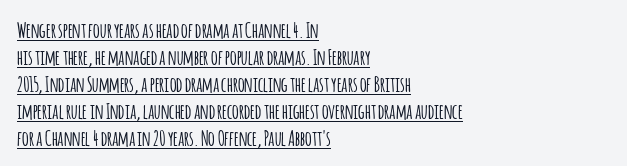
{"italic": "no", "underline": "yes", "align": "left", "line_spacing": "normal", "line_spacing_ratio": 1.29, "letter_spacing": "normal", "letter_spacing_em": 0.0, "glyph_px": 21}
